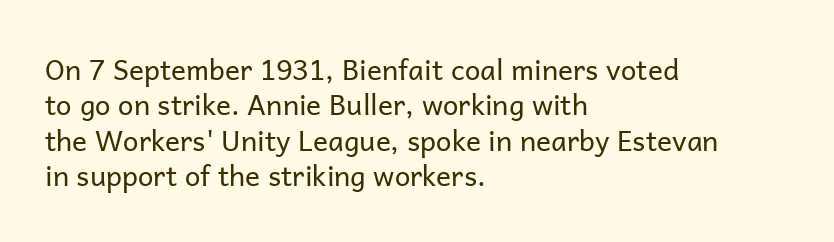
Each letter's strokes conclude bluntly, with no projecting serifs. Line starts are locked; line ends wander. This reads as an unemphasized weight, regular at the heaviest. Does extra space separate the letters? No, they use regular spacing.
